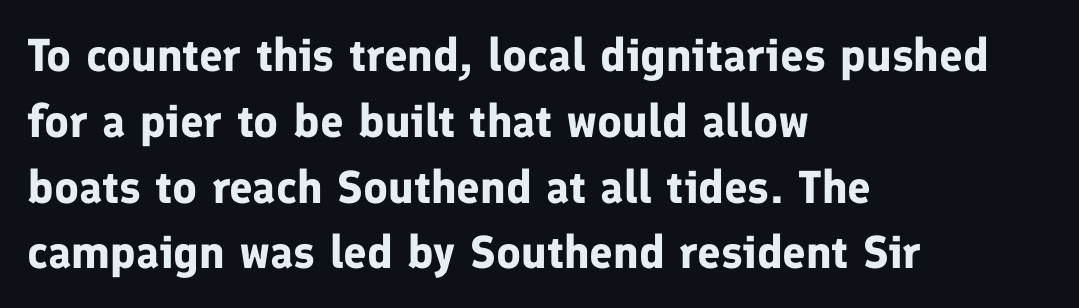
The image shows 46 px bold sans-serif type, upright; set left-aligned, normal line spacing (1.43x), normal letter spacing, not underlined; low stroke contrast and a medium x-height.
